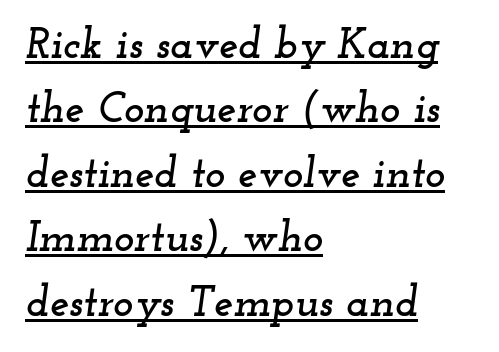
{"serif": "yes", "italic": "yes", "lean": "right", "slant_degrees": 12, "width": "wide", "stroke_contrast": "low", "x_height": "small", "monospaced": "no", "underline": "yes", "align": "left", "line_spacing": "normal", "line_spacing_ratio": 1.5, "letter_spacing": "normal", "letter_spacing_em": 0.0, "glyph_px": 43}
